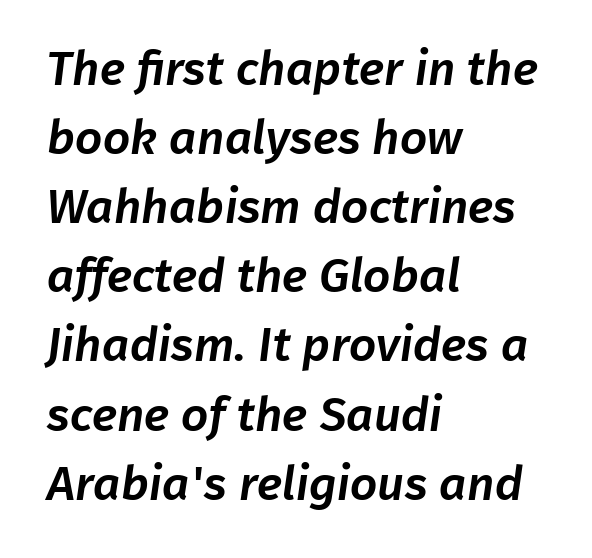
A typesetter would call this leading conventional body-copy spacing. Is this a fixed-width face? No — the glyphs have proportional, varying widths. These lines are set flush left with a ragged right edge. Plain, unruled lines of type. Examine the stroke ends and you'll find no serifs.
